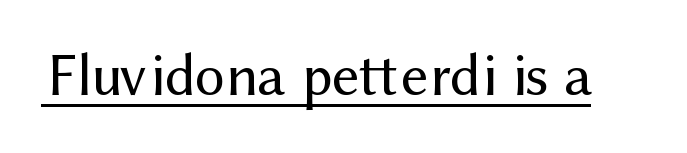
{"serif": "no", "italic": "no", "bold": "no", "weight": "regular", "width": "normal", "stroke_contrast": "medium", "x_height": "medium", "monospaced": "no", "underline": "yes", "letter_spacing": "normal", "letter_spacing_em": 0.0, "glyph_px": 60}
